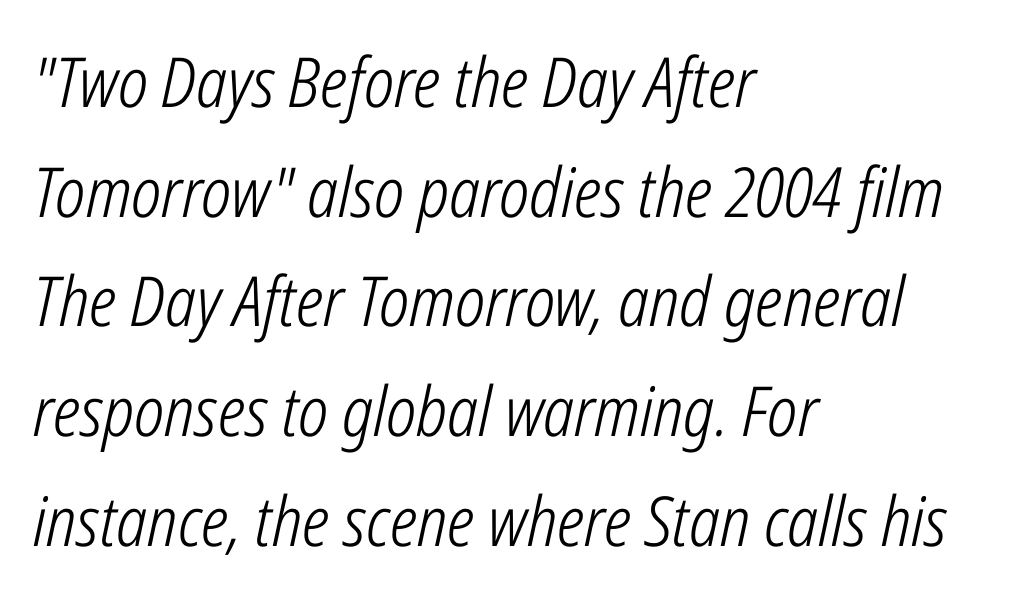
The image shows 69 px light, condensed type, italic (leaning right); set left-aligned, normal line spacing (1.59x), normal letter spacing, not underlined; low stroke contrast and a medium x-height.
